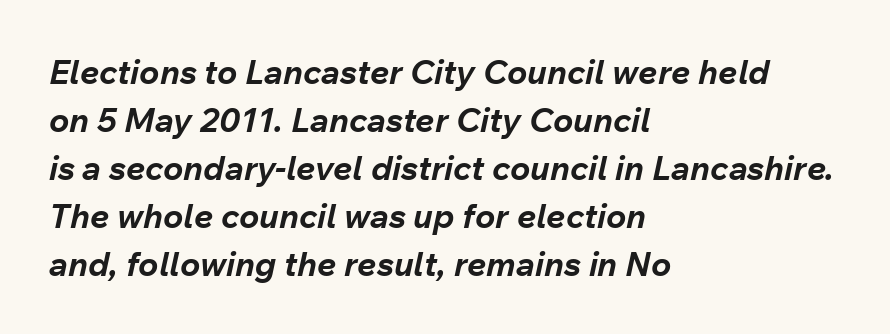
The image shows 34 px bold type, italic (leaning right); set left-aligned, normal line spacing (1.41x), normal letter spacing, not underlined; low stroke contrast and a medium x-height.
